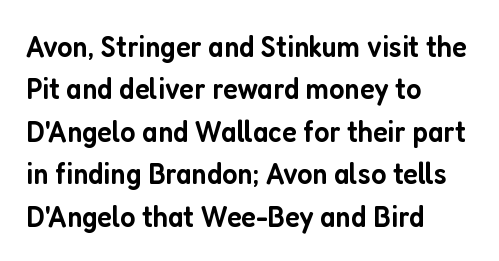
Q: Is the text bold? A: Semi-bold.
Q: Is the text italic (slanted)? A: No, it is upright.
Q: Is the typeface a serif or a sans-serif typeface? A: Sans-serif.
Q: Is the text underlined? A: No.
Q: How is the paragraph aligned? A: Left-aligned.
Q: Is the spacing between letters normal or unusually wide? A: Normal.
Q: Is the spacing between lines tight, normal or loose? A: Normal.
Q: Width (condensed, normal, or wide)? A: Condensed.
Q: Stroke contrast? A: Low.
Q: x-height? A: Medium.
Q: Monospaced? A: No.
